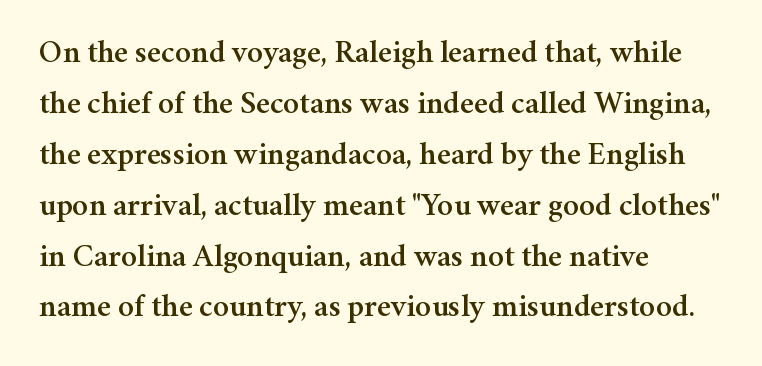
Q: Is the text italic (slanted)? A: No, it is upright.
Q: Is the typeface a serif or a sans-serif typeface? A: Serif.
Q: Is the text underlined? A: No.
Q: How is the paragraph aligned? A: Left-aligned.
Q: Is the spacing between letters normal or unusually wide? A: Normal.
Q: Is the spacing between lines tight, normal or loose? A: Normal.
Q: Width (condensed, normal, or wide)? A: Normal.
Q: Stroke contrast? A: Medium.
Q: x-height? A: Medium.
Q: Monospaced? A: No.
